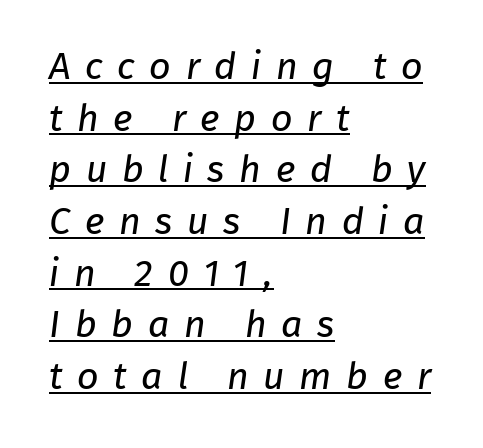
{"serif": "no", "bold": "no", "weight": "regular", "width": "normal", "stroke_contrast": "low", "x_height": "medium", "monospaced": "no", "underline": "yes", "align": "left", "line_spacing": "normal", "line_spacing_ratio": 1.36, "letter_spacing": "wide", "letter_spacing_em": 0.38, "glyph_px": 38}
